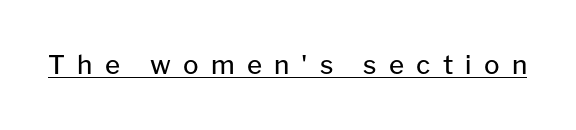
The image shows 26 px text type, upright; set unusually wide letter spacing (+0.47 em), underlined.
